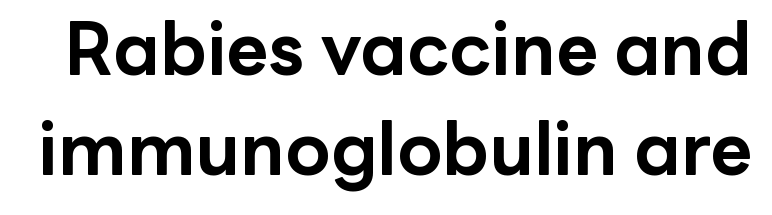
The words here are not underlined. The letters advance in unequal steps, a hallmark of proportional type. These lines sit exactly where default settings would place them. What stands out about the letter spacing? Nothing — it is the standard amount. Regarding serifs, this sample does without them.
